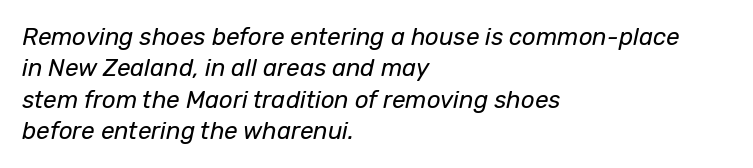
{"italic": "yes", "lean": "right", "slant_degrees": 12, "bold": "no", "underline": "no", "align": "left", "line_spacing": "normal", "line_spacing_ratio": 1.31, "letter_spacing": "normal", "letter_spacing_em": 0.0, "glyph_px": 24}
